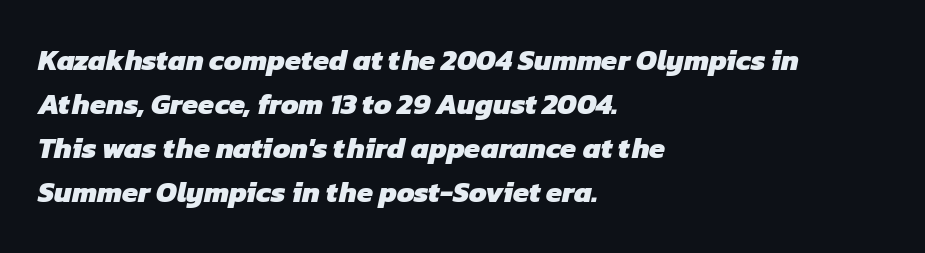
Q: Is the text bold? A: Yes.
Q: Is the typeface a serif or a sans-serif typeface? A: Sans-serif.
Q: Is the text underlined? A: No.
Q: How is the paragraph aligned? A: Left-aligned.
Q: Is the spacing between letters normal or unusually wide? A: Normal.
Q: Is the spacing between lines tight, normal or loose? A: Normal.
Q: Width (condensed, normal, or wide)? A: Normal.
Q: Stroke contrast? A: Low.
Q: x-height? A: Medium.
Q: Monospaced? A: No.
